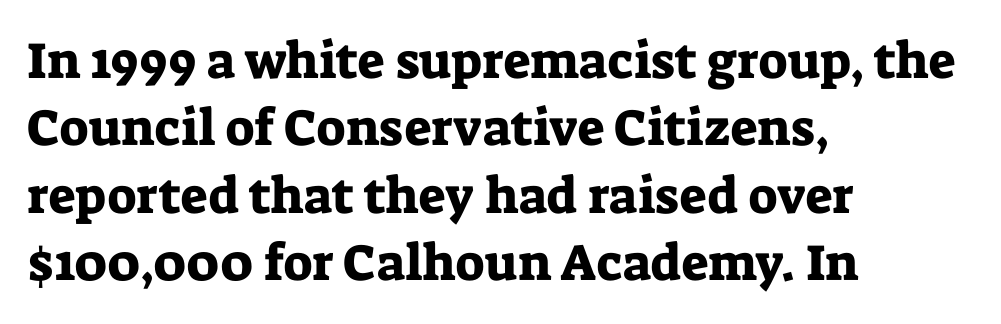
The image shows 51 px serif type, upright; set left-aligned, normal line spacing (1.32x), normal letter spacing, not underlined; low stroke contrast and a medium x-height.
